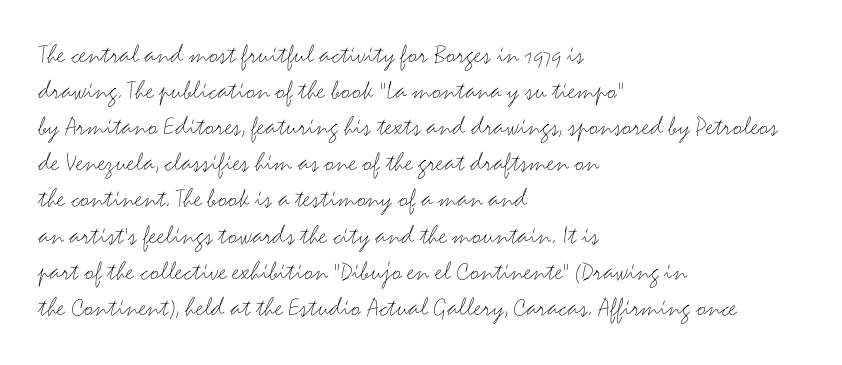
{"serif": "no", "bold": "no", "weight": "light", "width": "wide", "stroke_contrast": "medium", "x_height": "small", "monospaced": "no", "underline": "no", "align": "left", "line_spacing": "normal", "line_spacing_ratio": 1.29, "letter_spacing": "normal", "letter_spacing_em": 0.0, "glyph_px": 28}
